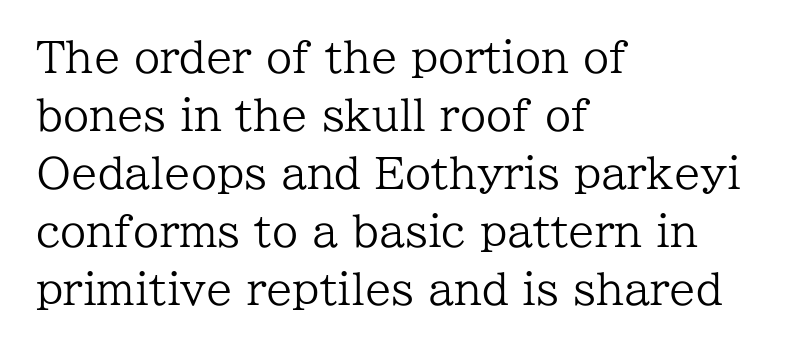
The image shows 42 px regular-weight serif type, upright; set left-aligned, normal line spacing (1.38x), normal letter spacing, not underlined; low stroke contrast and a medium x-height.
